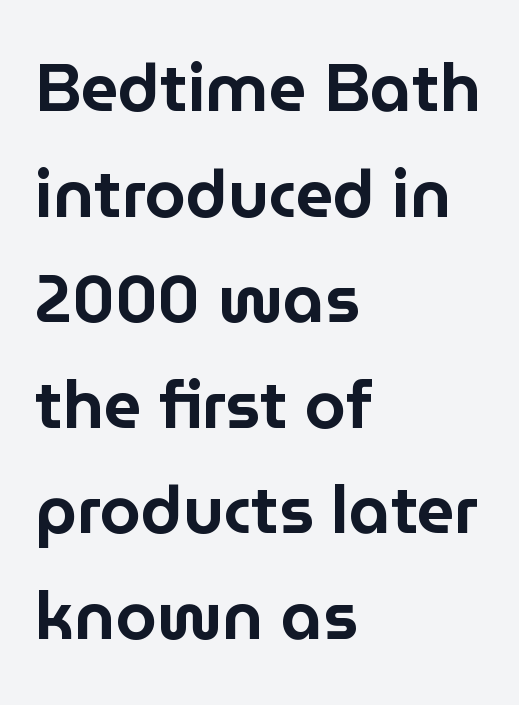
{"serif": "no", "italic": "no", "width": "normal", "stroke_contrast": "low", "x_height": "medium", "monospaced": "no", "underline": "no", "align": "left", "line_spacing": "normal", "line_spacing_ratio": 1.6, "letter_spacing": "normal", "letter_spacing_em": 0.0, "glyph_px": 66}
